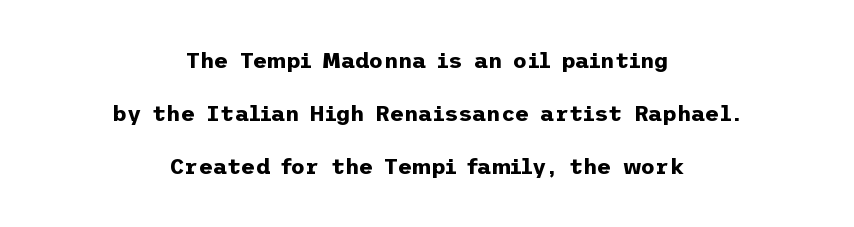
Q: Is the text bold? A: Yes.
Q: Is the text italic (slanted)? A: No, it is upright.
Q: Is the text underlined? A: No.
Q: How is the paragraph aligned? A: Centered.
Q: Is the spacing between letters normal or unusually wide? A: Normal.
Q: Is the spacing between lines tight, normal or loose? A: Loose.
